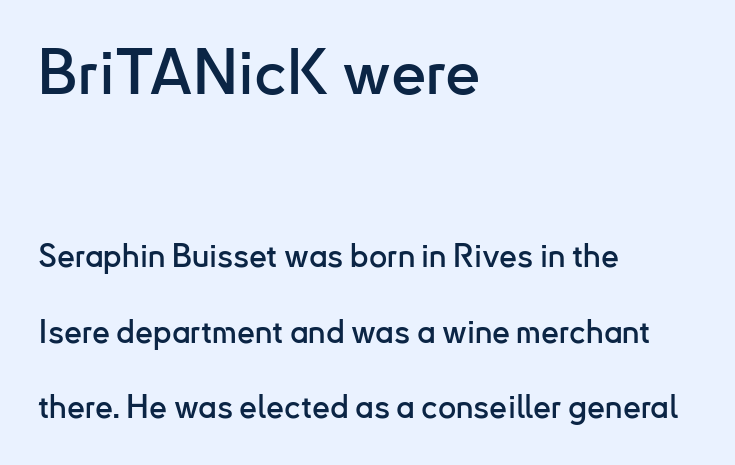
{"serif": "no", "italic": "no", "width": "normal", "stroke_contrast": "low", "x_height": "small", "monospaced": "no", "underline": "no", "align": "left", "line_spacing": "loose", "line_spacing_ratio": 2.37, "letter_spacing": "normal", "letter_spacing_em": 0.0, "larger_block": "first", "size_ratio": 1.97, "glyph_px": 63}
